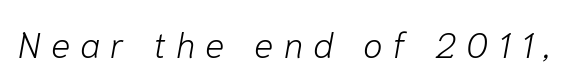
The image shows 36 px light type, italic (leaning right); set unusually wide letter spacing (+0.28 em), not underlined; low stroke contrast and a medium x-height.
